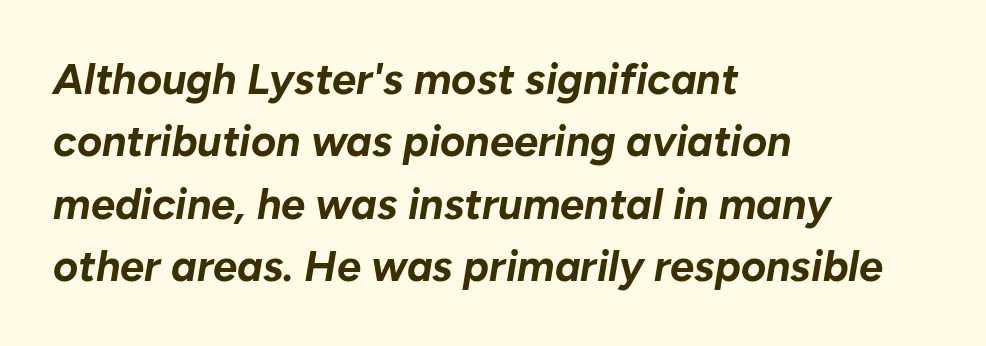
The image shows 43 px bold type, italic (leaning right); set left-aligned, normal line spacing (1.45x), normal letter spacing, not underlined; low stroke contrast and a medium x-height.
